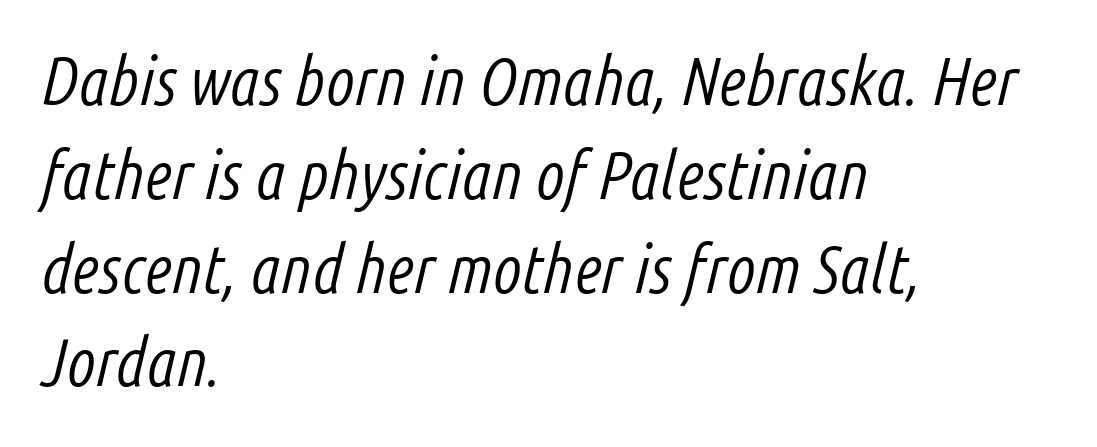
{"italic": "yes", "lean": "right", "slant_degrees": 14, "bold": "no", "weight": "light", "width": "condensed", "stroke_contrast": "low", "x_height": "medium", "monospaced": "no", "underline": "no", "align": "left", "line_spacing": "normal", "line_spacing_ratio": 1.4, "letter_spacing": "normal", "letter_spacing_em": 0.0, "glyph_px": 67}
